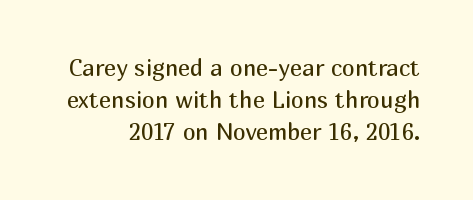
{"italic": "no", "bold": "no", "underline": "no", "line_spacing": "normal", "line_spacing_ratio": 1.4, "letter_spacing": "normal", "letter_spacing_em": 0.0, "glyph_px": 23}
